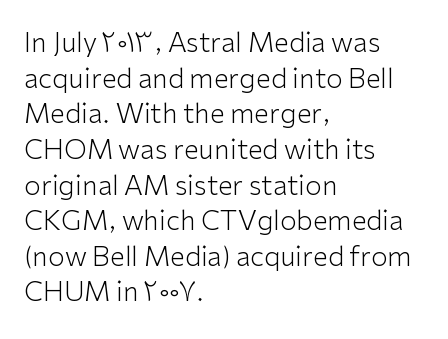
Notice how descenders clear the ascenders below comfortably — that's standard leading. Rule under the text: the space is simply empty. This rendering uses left alignment, leaving the right contour irregular. The type sits square on the baseline with zero lean. The font sits on the lighter half of the weight spectrum, regular included. The gaps between neighbouring characters are ordinary and unremarkable.
